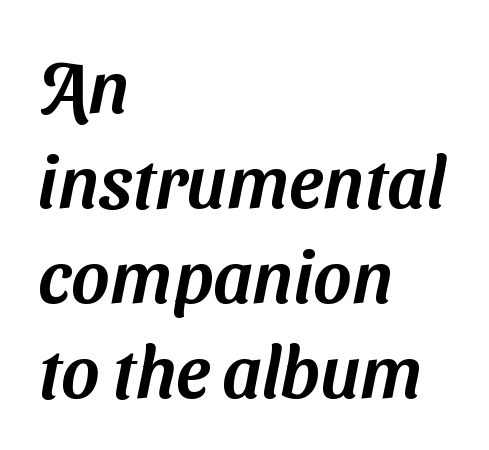
Q: Is the typeface a serif or a sans-serif typeface? A: Sans-serif.
Q: Is the text underlined? A: No.
Q: How is the paragraph aligned? A: Left-aligned.
Q: Is the spacing between letters normal or unusually wide? A: Normal.
Q: Is the spacing between lines tight, normal or loose? A: Normal.
Q: Width (condensed, normal, or wide)? A: Normal.
Q: Stroke contrast? A: Medium.
Q: x-height? A: Medium.
Q: Monospaced? A: No.
